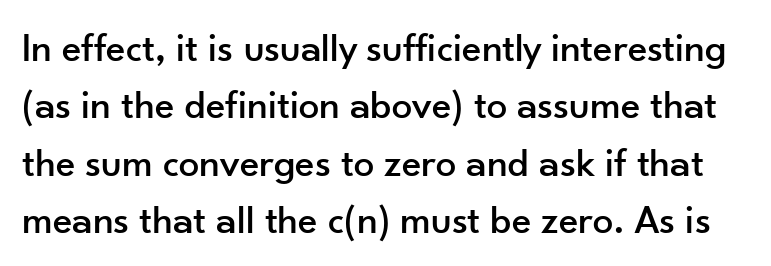
The image shows 41 px sans-serif type, upright; set normal line spacing (1.4x), normal letter spacing, not underlined; low stroke contrast and a small x-height.
